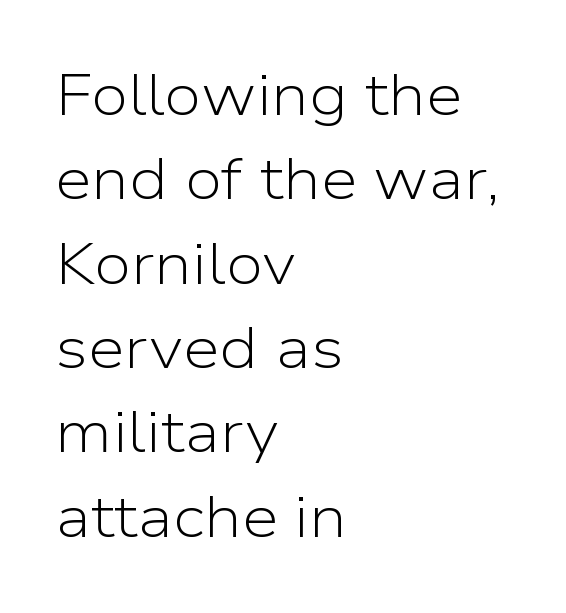
Q: Is the text bold? A: No.
Q: Is the text italic (slanted)? A: No, it is upright.
Q: Is the typeface a serif or a sans-serif typeface? A: Sans-serif.
Q: Is the text underlined? A: No.
Q: How is the paragraph aligned? A: Left-aligned.
Q: Is the spacing between letters normal or unusually wide? A: Normal.
Q: Is the spacing between lines tight, normal or loose? A: Normal.
Q: Width (condensed, normal, or wide)? A: Normal.
Q: Stroke contrast? A: Low.
Q: x-height? A: Medium.
Q: Monospaced? A: No.
